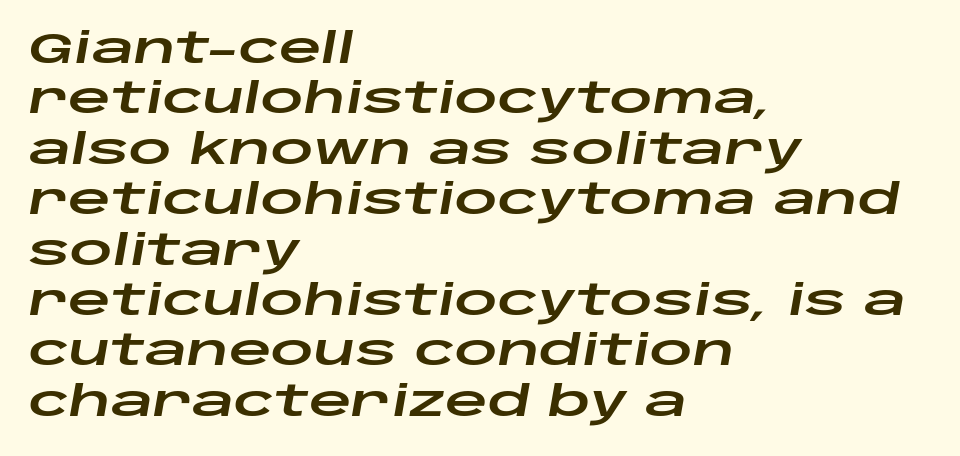
{"italic": "yes", "lean": "right", "slant_degrees": 10, "width": "wide", "stroke_contrast": "low", "x_height": "large", "monospaced": "no", "underline": "no", "align": "left", "line_spacing_ratio": 1.2, "letter_spacing": "normal", "letter_spacing_em": 0.0, "glyph_px": 42}
